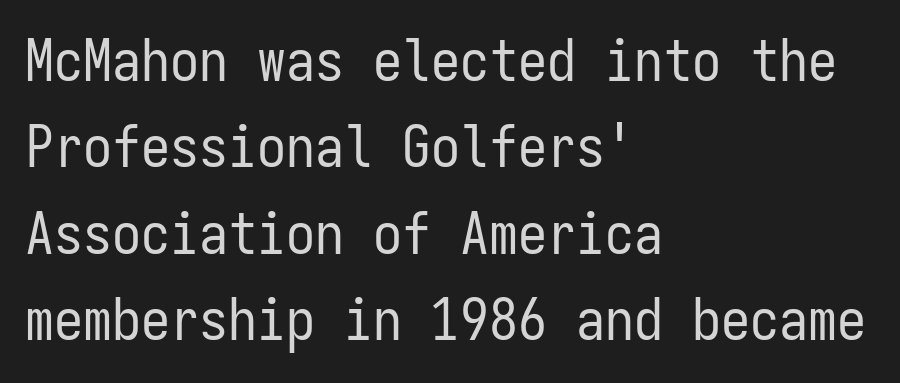
{"serif": "no", "italic": "no", "bold": "no", "weight": "regular", "width": "condensed", "stroke_contrast": "low", "x_height": "medium", "monospaced": "yes", "underline": "no", "align": "left", "line_spacing": "normal", "line_spacing_ratio": 1.49, "letter_spacing": "normal", "letter_spacing_em": 0.0, "glyph_px": 58}
